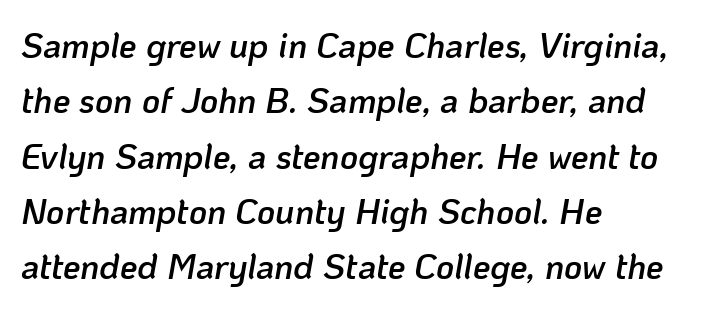
Vertical spacing — default. Short note: letters normally spaced. In CSS terms this would be text-align: left. Yep, that's italic — everything's leaning.
